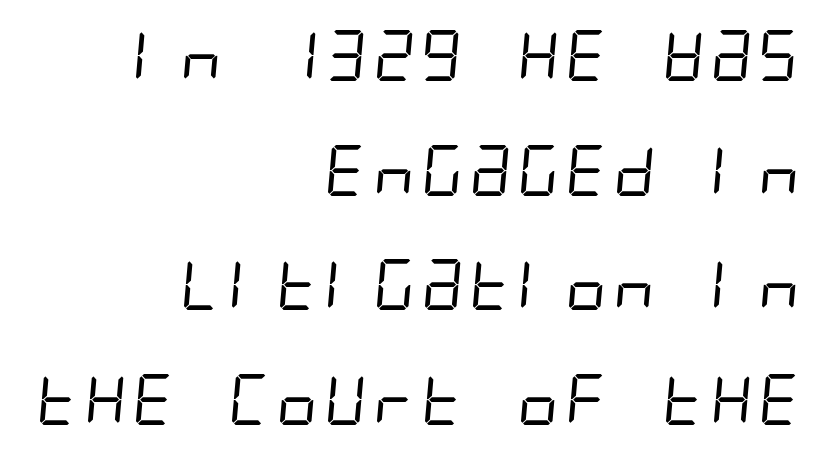
The image shows 51 px regular-weight, condensed sans-serif type; set right-aligned, loose line spacing (2.25x), normal letter spacing, not underlined; low stroke contrast and a large x-height.
